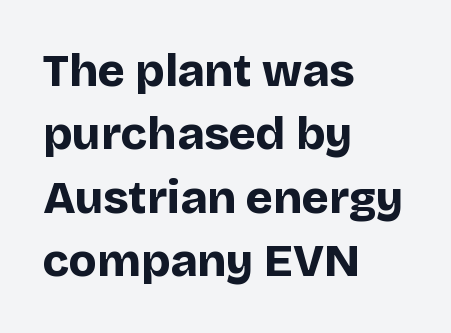
Q: Is the text bold? A: Yes.
Q: Is the text italic (slanted)? A: No, it is upright.
Q: Is the typeface a serif or a sans-serif typeface? A: Sans-serif.
Q: Is the text underlined? A: No.
Q: How is the paragraph aligned? A: Left-aligned.
Q: Is the spacing between letters normal or unusually wide? A: Normal.
Q: Is the spacing between lines tight, normal or loose? A: Normal.
Q: Width (condensed, normal, or wide)? A: Normal.
Q: Stroke contrast? A: Low.
Q: x-height? A: Large.
Q: Monospaced? A: No.
